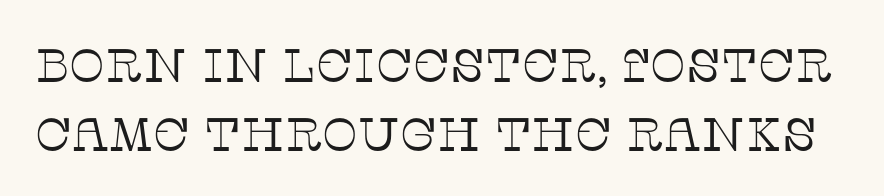
The image shows 47 px thin serif type, upright; set normal line spacing (1.46x), normal letter spacing, not underlined; low stroke contrast and a large x-height.
